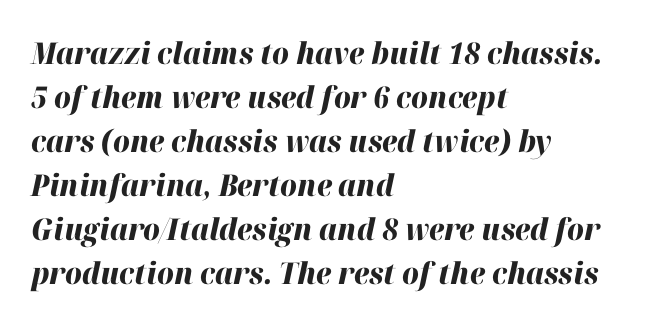
The glyphs are unaccompanied by any horizontal stroke below them. Characters are canted at an angle relative to the baseline's perpendicular. Heavy-handed strokes throughout: this text is bold. Rows of type keep a routine distance in the vertical direction. There is no visible air inserted between adjacent glyphs.
